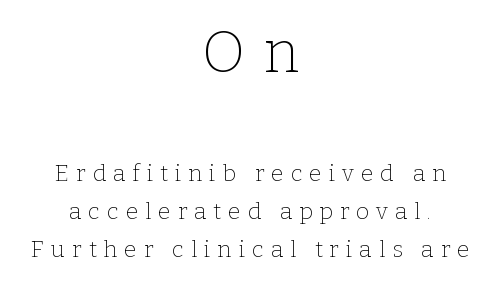
The image shows 58 px thin serif type, upright; set centered, normal line spacing (1.65x), unusually wide letter spacing (+0.3 em), not underlined; the first (top) block is 2.52x larger; low stroke contrast and a medium x-height.
